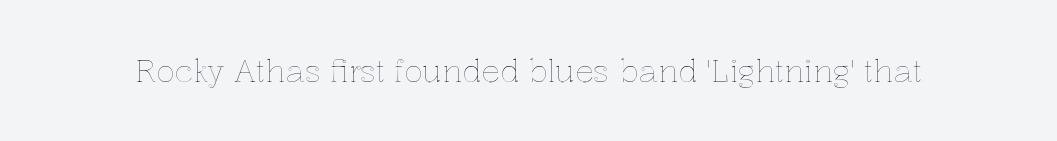
The image shows 31 px text type, upright; set normal letter spacing, not underlined; a medium x-height.
